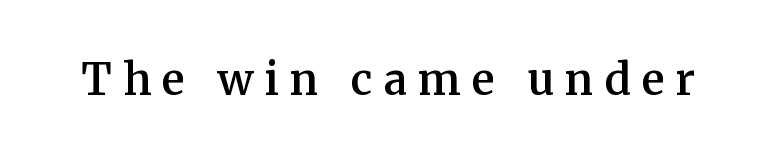
Q: Is the text bold? A: Semi-bold.
Q: Is the text italic (slanted)? A: No, it is upright.
Q: Is the typeface a serif or a sans-serif typeface? A: Serif.
Q: Is the text underlined? A: No.
Q: Is the spacing between letters normal or unusually wide? A: Unusually wide.
Q: Width (condensed, normal, or wide)? A: Normal.
Q: Stroke contrast? A: Medium.
Q: x-height? A: Medium.
Q: Monospaced? A: No.
